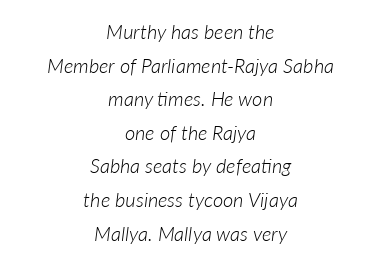
{"italic": "yes", "lean": "right", "slant_degrees": 7, "bold": "no", "underline": "no", "align": "center", "line_spacing": "normal", "line_spacing_ratio": 1.68, "letter_spacing": "normal", "letter_spacing_em": 0.0, "glyph_px": 20}
